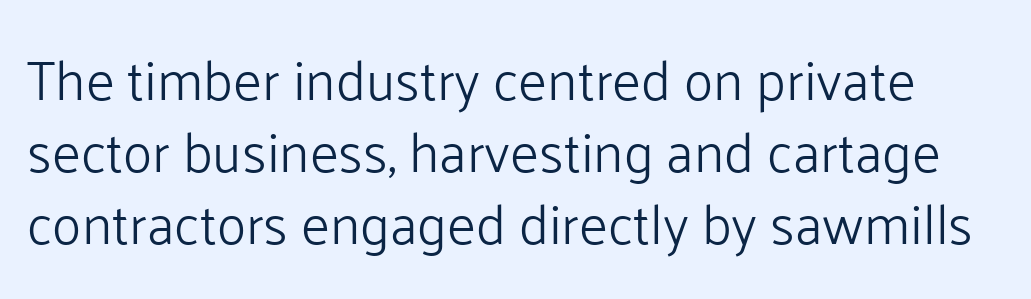
{"serif": "no", "italic": "no", "bold": "no", "weight": "light", "width": "normal", "stroke_contrast": "low", "x_height": "medium", "monospaced": "no", "underline": "no", "line_spacing": "normal", "line_spacing_ratio": 1.31, "letter_spacing": "normal", "letter_spacing_em": 0.0, "glyph_px": 55}
